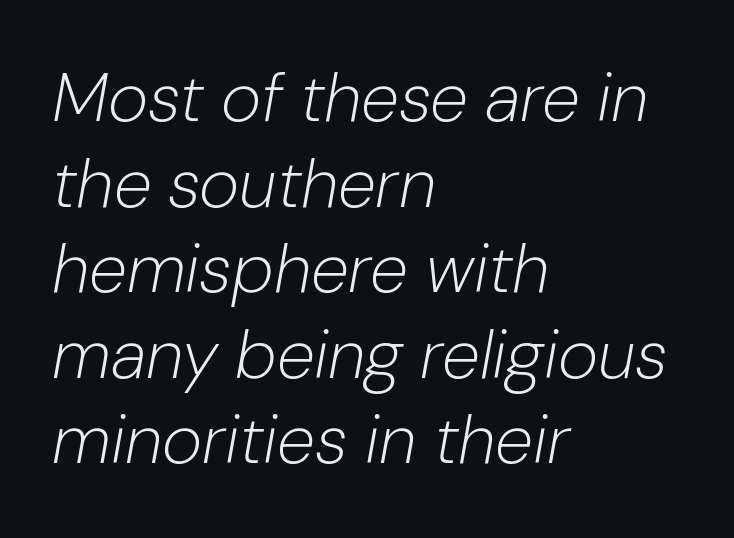
The rendering keeps characters at their native spacing. Emphasis-style slanted type is in use. Clear beneath every line of the passage. Spacing verdict: proportional, widths tailored to each character.
